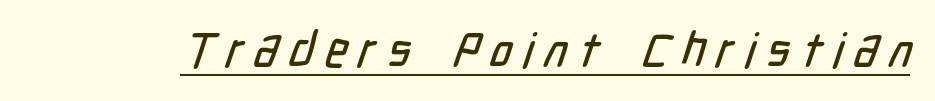
You can see a thin bar hugging the bottom of the glyphs. Is this a fixed-width face? No — the glyphs have proportional, varying widths. Is the letter spacing exaggerated? Yes — the characters are pushed far apart. The characters display no serif detailing; their extremities are plain.
